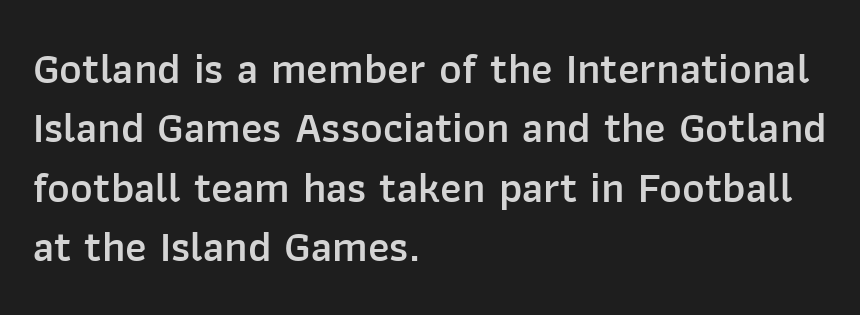
Q: Is the text bold? A: Semi-bold.
Q: Is the text italic (slanted)? A: No, it is upright.
Q: Is the typeface a serif or a sans-serif typeface? A: Sans-serif.
Q: Is the text underlined? A: No.
Q: How is the paragraph aligned? A: Left-aligned.
Q: Is the spacing between letters normal or unusually wide? A: Normal.
Q: Is the spacing between lines tight, normal or loose? A: Normal.
Q: Width (condensed, normal, or wide)? A: Normal.
Q: Stroke contrast? A: Low.
Q: x-height? A: Medium.
Q: Monospaced? A: No.
